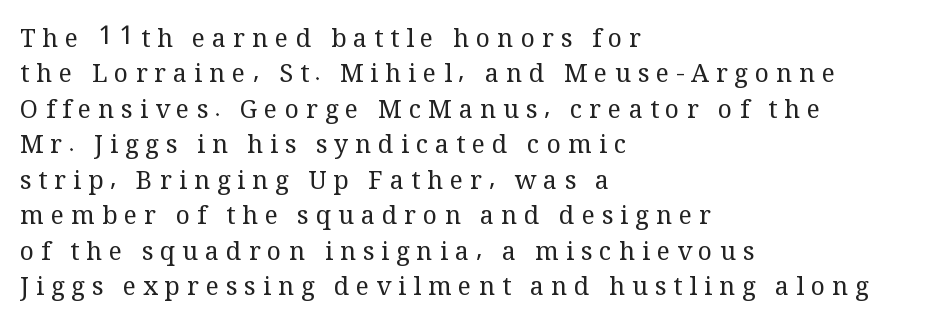
{"italic": "no", "bold": "no", "underline": "no", "align": "left", "line_spacing": "normal", "line_spacing_ratio": 1.42, "letter_spacing": "wide", "letter_spacing_em": 0.28, "glyph_px": 25}
